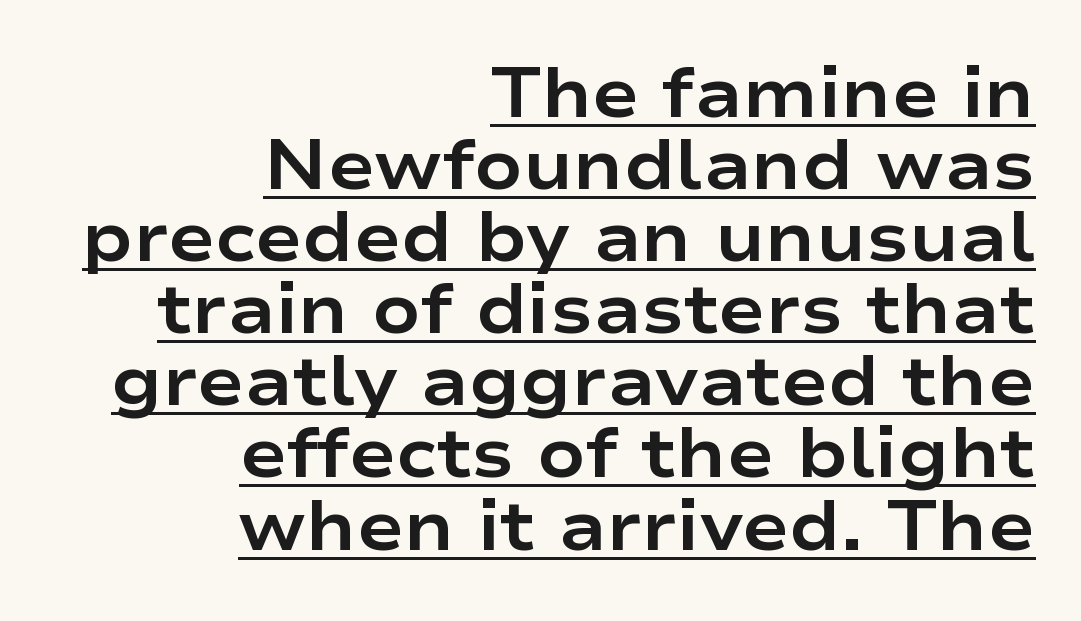
{"serif": "no", "italic": "no", "bold": "yes", "weight": "bold", "width": "wide", "stroke_contrast": "low", "x_height": "medium", "monospaced": "no", "underline": "yes", "align": "right", "line_spacing": "tight", "line_spacing_ratio": 1.03, "letter_spacing": "normal", "letter_spacing_em": 0.0, "glyph_px": 70}
